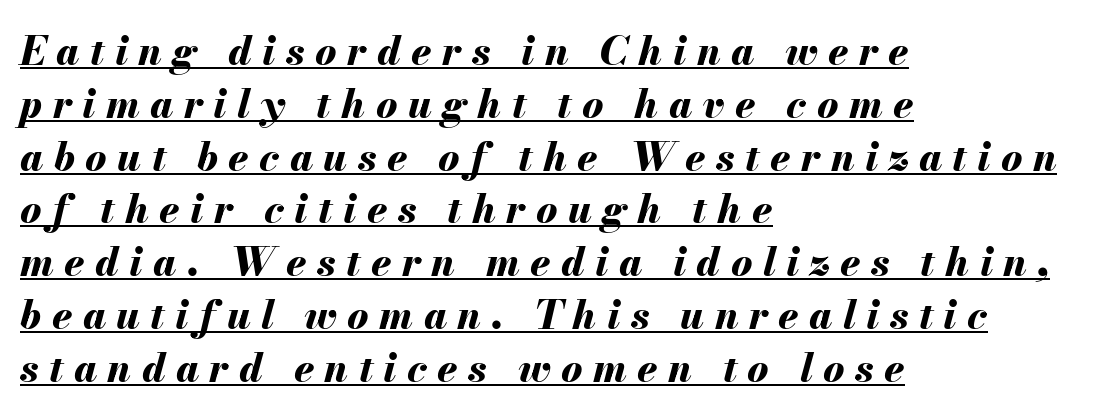
The image shows 40 px bold type, italic (leaning right); set left-aligned, normal line spacing (1.32x), unusually wide letter spacing (+0.26 em), underlined; medium stroke contrast and a small x-height.
